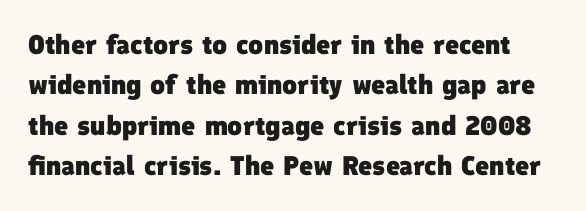
Q: Is the text bold? A: Yes.
Q: Is the text underlined? A: No.
Q: Is the spacing between letters normal or unusually wide? A: Normal.
Q: Is the spacing between lines tight, normal or loose? A: Normal.
